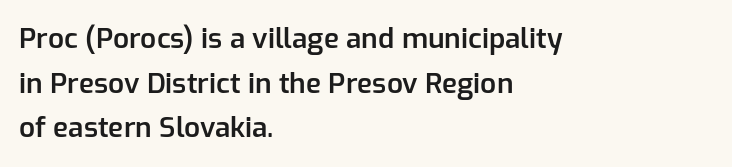
The image shows 28 px semibold sans-serif type, upright; set left-aligned, normal line spacing (1.59x), normal letter spacing, not underlined; low stroke contrast and a medium x-height.
